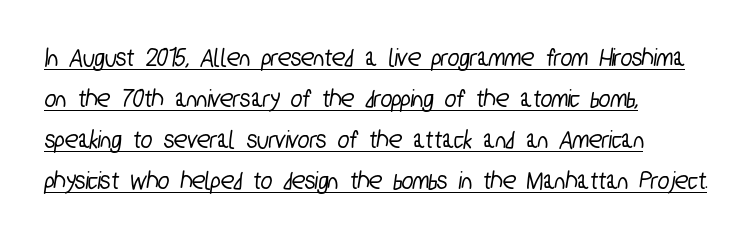
{"underline": "yes", "align": "left", "line_spacing": "normal", "line_spacing_ratio": 1.52, "letter_spacing": "normal", "letter_spacing_em": 0.0, "glyph_px": 27}
